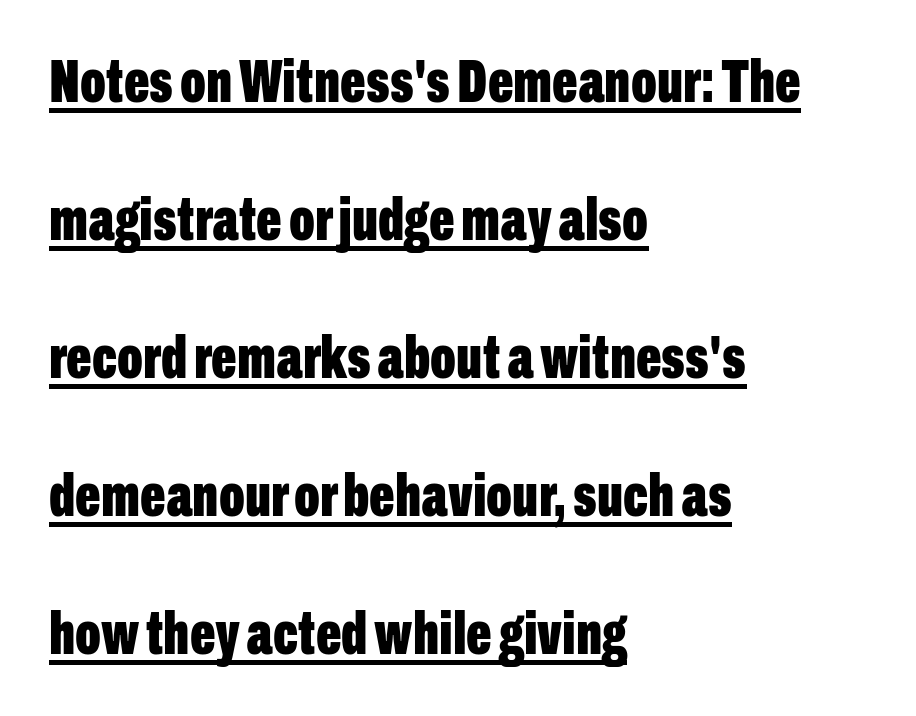
Q: Is the text bold? A: Yes.
Q: Is the text italic (slanted)? A: No, it is upright.
Q: Is the typeface a serif or a sans-serif typeface? A: Sans-serif.
Q: Is the text underlined? A: Yes.
Q: How is the paragraph aligned? A: Left-aligned.
Q: Is the spacing between letters normal or unusually wide? A: Normal.
Q: Is the spacing between lines tight, normal or loose? A: Loose.
Q: Width (condensed, normal, or wide)? A: Condensed.
Q: Stroke contrast? A: Low.
Q: x-height? A: Medium.
Q: Monospaced? A: No.
